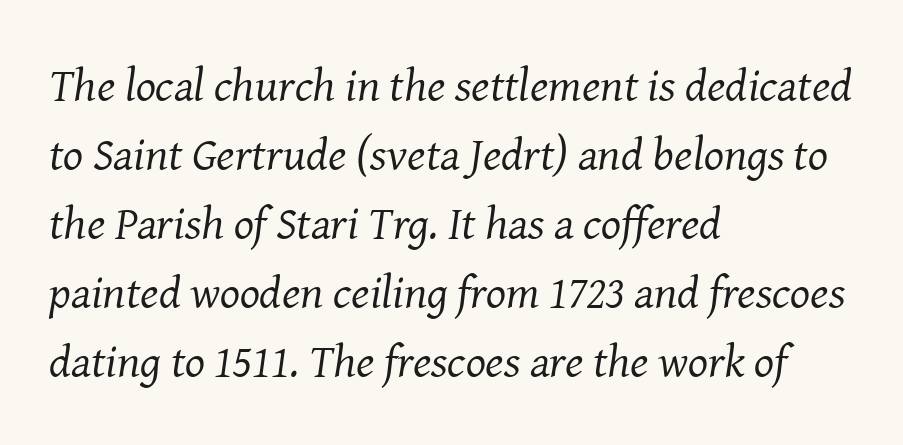
Rule under the text: the space is simply empty. Leading: standard. The rag falls on the right side of this text block. Students, note that the glyphs here touch the page at normal intervals. Characters are canted at an angle relative to the baseline's perpendicular.
